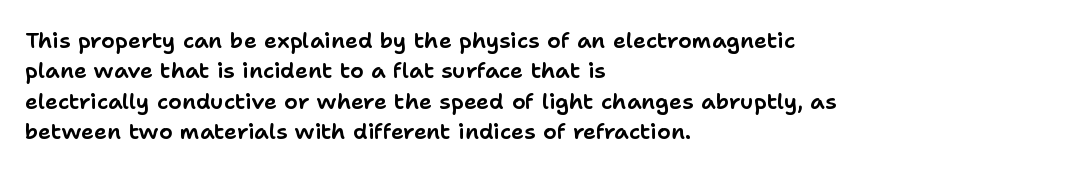
The image shows 22 px text type, upright; set left-aligned, normal line spacing (1.38x), normal letter spacing, not underlined.
